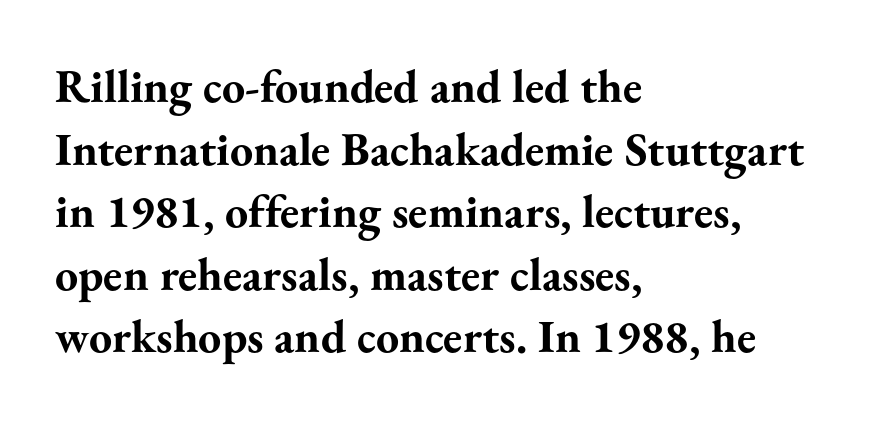
Q: Is the text bold? A: Yes.
Q: Is the text italic (slanted)? A: No, it is upright.
Q: Is the typeface a serif or a sans-serif typeface? A: Serif.
Q: Is the text underlined? A: No.
Q: How is the paragraph aligned? A: Left-aligned.
Q: Is the spacing between letters normal or unusually wide? A: Normal.
Q: Is the spacing between lines tight, normal or loose? A: Normal.
Q: Width (condensed, normal, or wide)? A: Normal.
Q: Stroke contrast? A: Medium.
Q: x-height? A: Small.
Q: Monospaced? A: No.
